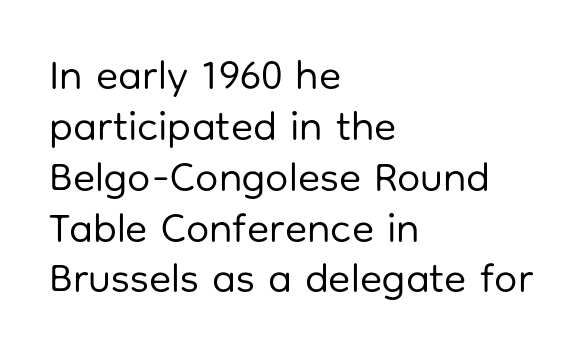
{"serif": "no", "italic": "no", "bold": "no", "weight": "regular", "width": "normal", "stroke_contrast": "low", "x_height": "medium", "monospaced": "no", "underline": "no", "align": "left", "line_spacing_ratio": 1.24, "letter_spacing": "normal", "letter_spacing_em": 0.0, "glyph_px": 41}
